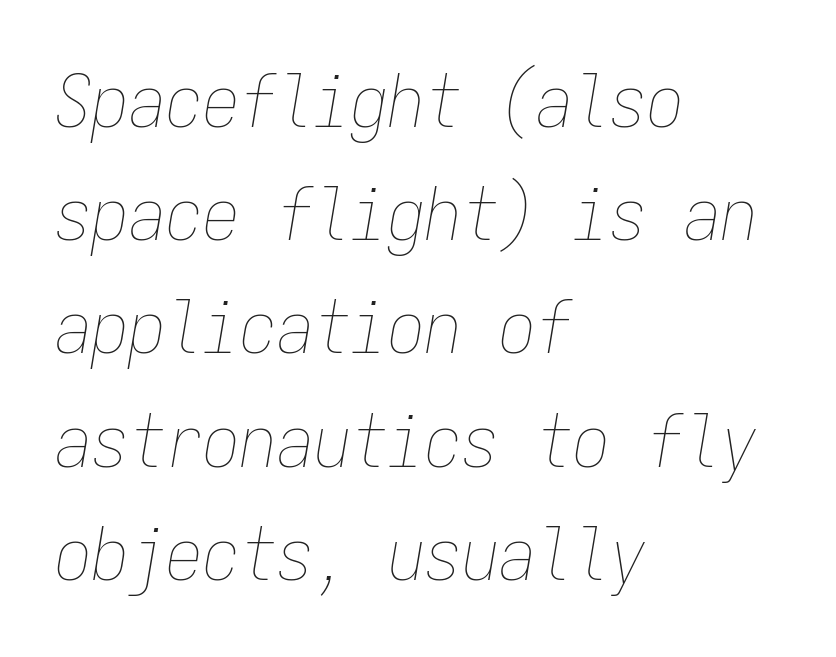
The image shows 74 px thin, condensed type, italic (leaning right), monospaced; set left-aligned, normal line spacing (1.53x), normal letter spacing, not underlined; low stroke contrast and a medium x-height.
